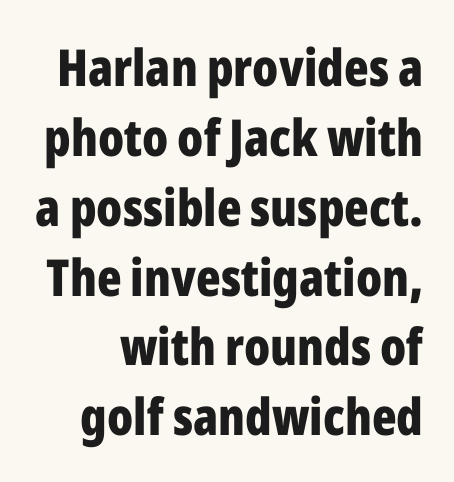
Evenly set lines give the paragraph a standard silhouette. Tall strokes in this sample are plumb rather than angled. Proportional: the letters do not fall into vertical columns. Caption: bold face, heavy strokes. A clean baseline with only descenders dipping below it.
